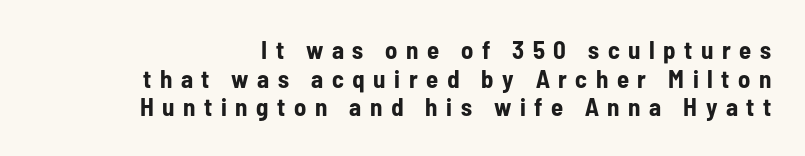
The image shows 25 px bold type, upright; set tight line spacing (1.15x), unusually wide letter spacing (+0.34 em), not underlined.
